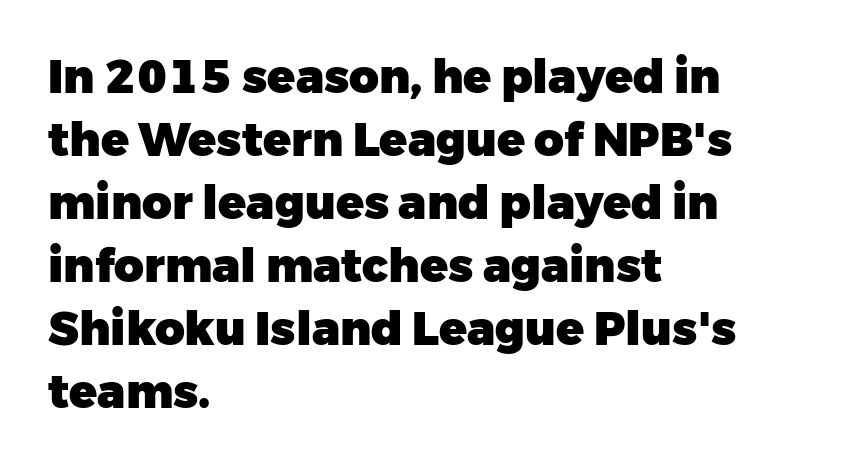
Q: Is the text bold? A: Yes.
Q: Is the text italic (slanted)? A: No, it is upright.
Q: Is the typeface a serif or a sans-serif typeface? A: Sans-serif.
Q: Is the text underlined? A: No.
Q: How is the paragraph aligned? A: Left-aligned.
Q: Is the spacing between letters normal or unusually wide? A: Normal.
Q: Is the spacing between lines tight, normal or loose? A: Normal.
Q: Width (condensed, normal, or wide)? A: Normal.
Q: Stroke contrast? A: Low.
Q: x-height? A: Medium.
Q: Monospaced? A: No.
